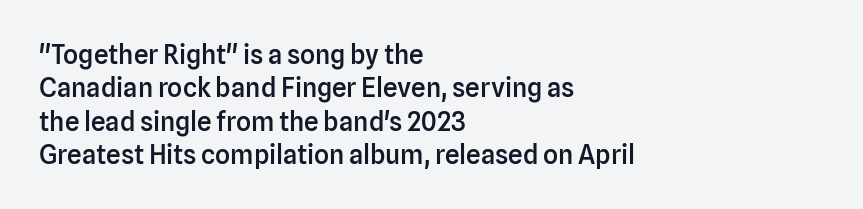
The image shows 26 px text type, upright; set left-aligned, normal line spacing (1.28x), normal letter spacing, not underlined.
